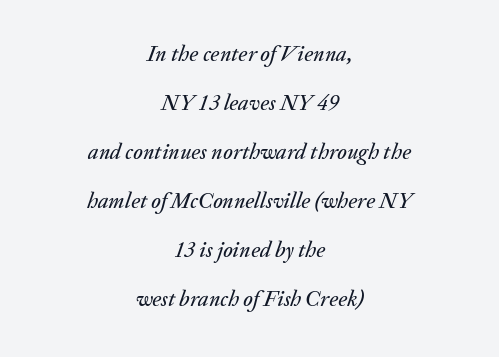
Yep, that's italic — everything's leaning. Casual observation: everything's sitting right in the middle. A great deal of white space separates one row of letters from the next. Just letters on the line, the space beneath them empty.
